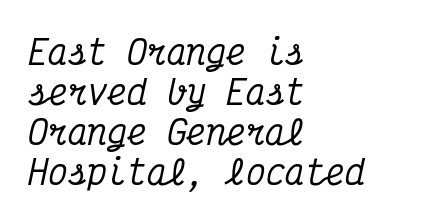
{"serif": "yes", "italic": "yes", "lean": "right", "slant_degrees": 12, "width": "condensed", "stroke_contrast": "medium", "x_height": "medium", "monospaced": "yes", "underline": "no", "align": "left", "line_spacing_ratio": 1.21, "letter_spacing": "normal", "letter_spacing_em": 0.0, "glyph_px": 33}
